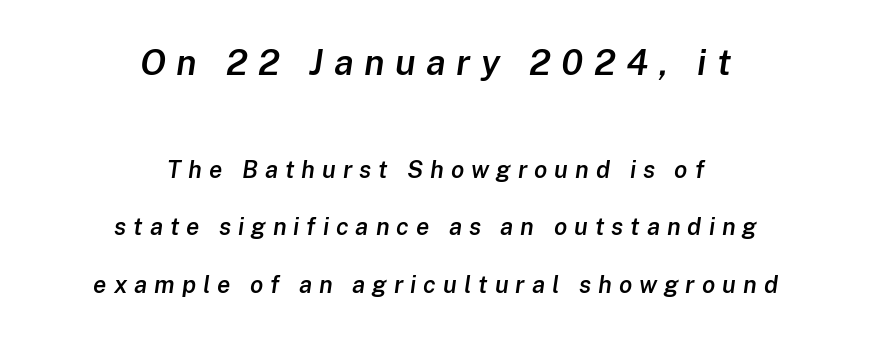
One glance says open: line gaps are wider than usual. Inter-character spacing is expanded well beyond the font's built-in metrics. Every letter is mildly thick-stroked: semibold rather than bold. Proportional: the letters do not fall into vertical columns. In this sample the first text group is rendered at the bigger scale. Where is the straight margin? There isn't one; the lines are centered.
